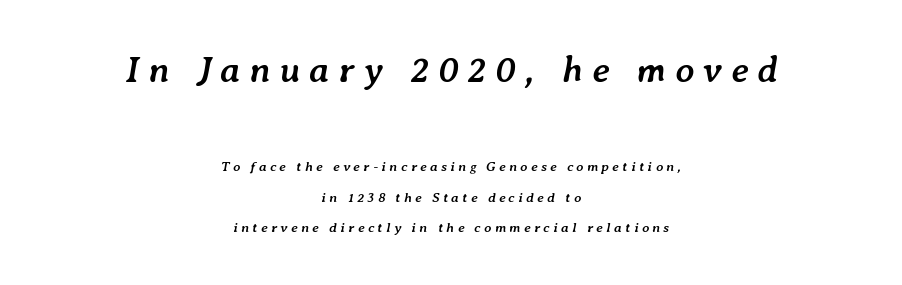
Q: Is the text bold? A: Yes.
Q: Is the text italic (slanted)? A: Yes, it leans right by about 7 degrees.
Q: Is the text underlined? A: No.
Q: How is the paragraph aligned? A: Centered.
Q: Is the spacing between letters normal or unusually wide? A: Unusually wide.
Q: Is the spacing between lines tight, normal or loose? A: Loose.
Q: Which block of text is set in a larger size, the first (top) or the second (bottom)? A: The first (top) one.
Q: Width (condensed, normal, or wide)? A: Normal.
Q: Stroke contrast? A: Low.
Q: x-height? A: Medium.
Q: Monospaced? A: No.
